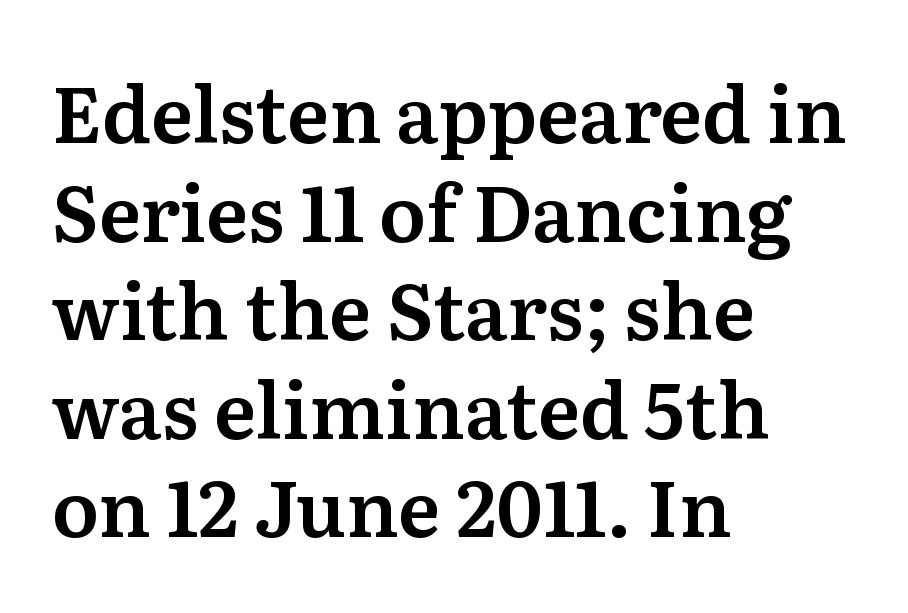
Q: Is the text italic (slanted)? A: No, it is upright.
Q: Is the typeface a serif or a sans-serif typeface? A: Serif.
Q: Is the text underlined? A: No.
Q: How is the paragraph aligned? A: Left-aligned.
Q: Is the spacing between letters normal or unusually wide? A: Normal.
Q: Is the spacing between lines tight, normal or loose? A: Normal.
Q: Width (condensed, normal, or wide)? A: Normal.
Q: Stroke contrast? A: Medium.
Q: x-height? A: Medium.
Q: Monospaced? A: No.
